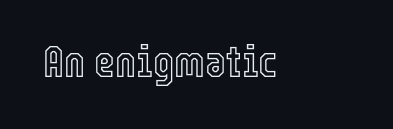
Q: Is the text italic (slanted)? A: No, it is upright.
Q: Is the text underlined? A: No.
Q: Is the spacing between letters normal or unusually wide? A: Normal.
Q: Width (condensed, normal, or wide)? A: Condensed.
Q: x-height? A: Medium.
Q: Monospaced? A: No.
